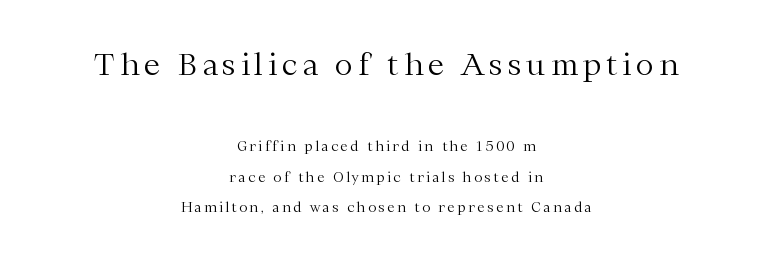
Q: Is the text bold? A: No.
Q: Is the text italic (slanted)? A: No, it is upright.
Q: Is the typeface a serif or a sans-serif typeface? A: Serif.
Q: Is the text underlined? A: No.
Q: How is the paragraph aligned? A: Centered.
Q: Is the spacing between lines tight, normal or loose? A: Loose.
Q: Which block of text is set in a larger size, the first (top) or the second (bottom)? A: The first (top) one.
Q: Width (condensed, normal, or wide)? A: Normal.
Q: Stroke contrast? A: Medium.
Q: x-height? A: Medium.
Q: Monospaced? A: No.
